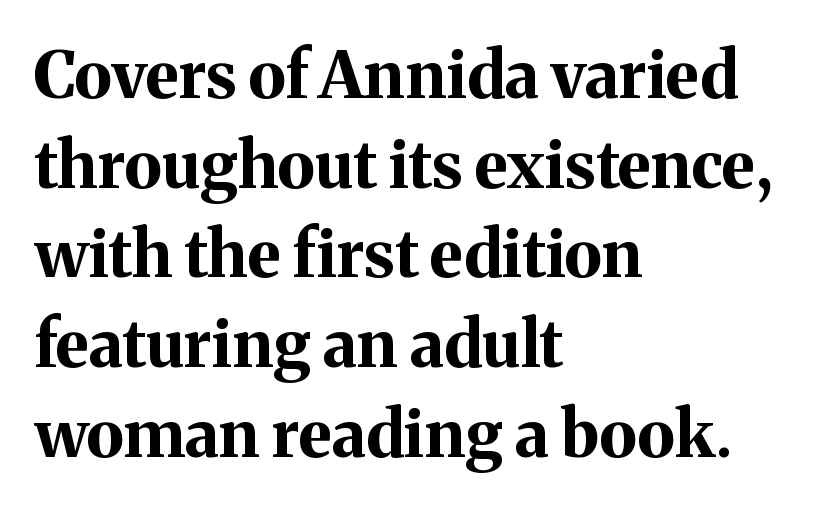
{"serif": "yes", "italic": "no", "bold": "yes", "weight": "bold", "width": "normal", "stroke_contrast": "medium", "x_height": "medium", "monospaced": "no", "underline": "no", "align": "left", "line_spacing": "normal", "line_spacing_ratio": 1.38, "letter_spacing": "normal", "letter_spacing_em": 0.0, "glyph_px": 65}
